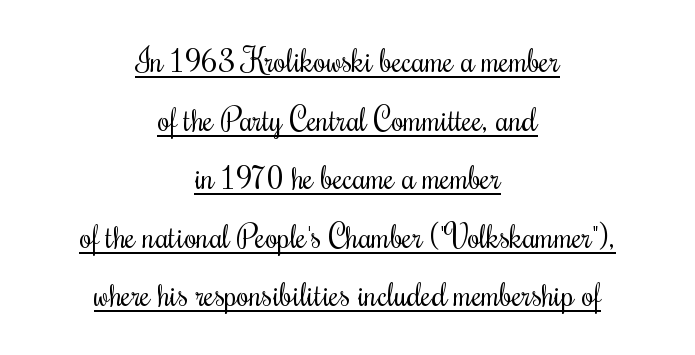
{"bold": "no", "weight": "regular", "width": "condensed", "stroke_contrast": "medium", "x_height": "small", "monospaced": "no", "underline": "yes", "align": "center", "line_spacing_ratio": 1.83, "letter_spacing": "normal", "letter_spacing_em": 0.0, "glyph_px": 32}
